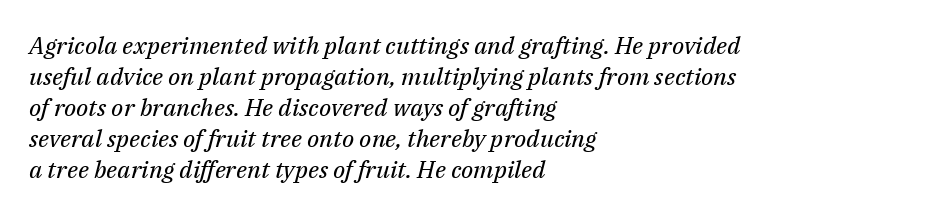
{"italic": "yes", "lean": "right", "slant_degrees": 14, "bold": "no", "underline": "no", "align": "left", "line_spacing": "normal", "line_spacing_ratio": 1.29, "letter_spacing": "normal", "letter_spacing_em": 0.0, "glyph_px": 24}
